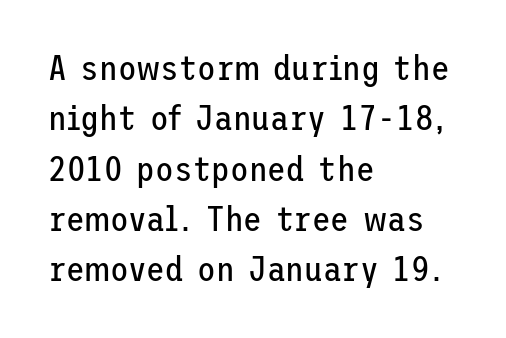
{"serif": "no", "italic": "no", "bold": "no", "weight": "regular", "width": "normal", "stroke_contrast": "low", "x_height": "medium", "underline": "no", "align": "left", "line_spacing": "normal", "line_spacing_ratio": 1.48, "letter_spacing": "normal", "letter_spacing_em": 0.0, "glyph_px": 34}
